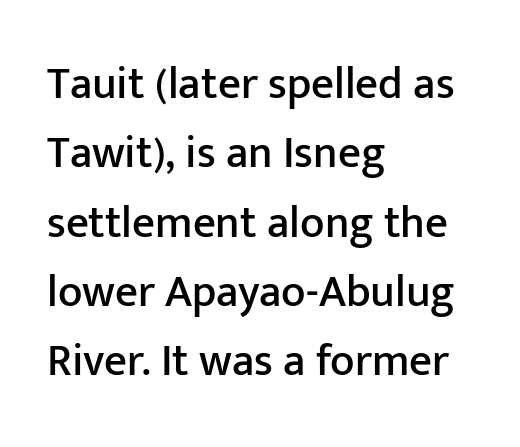
The image shows 45 px sans-serif type, upright; set left-aligned, normal line spacing (1.54x), normal letter spacing, not underlined; low stroke contrast and a medium x-height.
